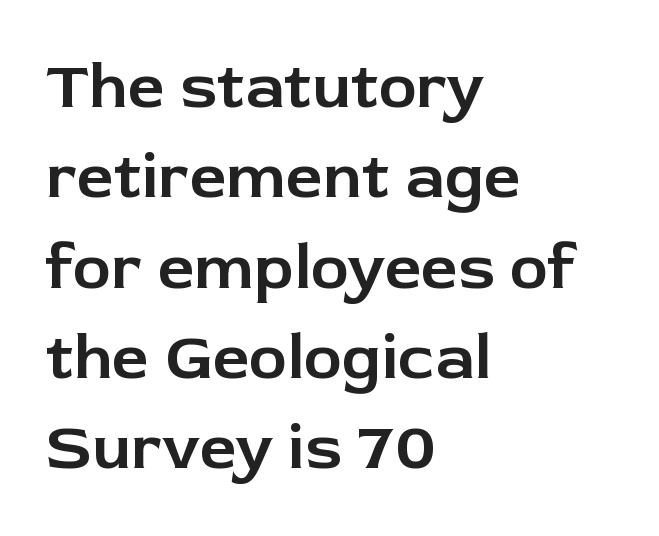
The lines sit at an ordinary, default distance from one another. Honestly, the letter spacing is just normal — you wouldn't notice it. Examine the stroke ends and you'll find no serifs. The text block is weighted toward the left margin, trailing off unevenly rightward. Any mark beneath the type? The region is blank.
